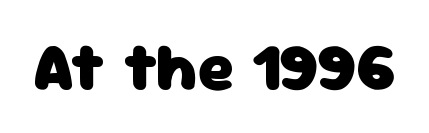
Plain, unruled lines of type. Looks like regular typesetting: each glyph gets only the width it needs. Designer's note — italics off, roman on. This is sans-serif lettering, the kind often seen on screens and signage.
